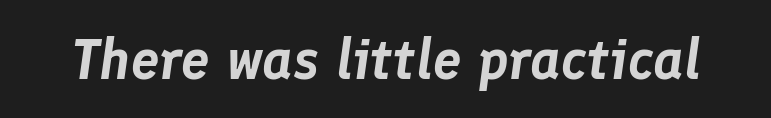
The image shows 57 px text type, italic (leaning right); set normal letter spacing, not underlined; low stroke contrast and a medium x-height.
